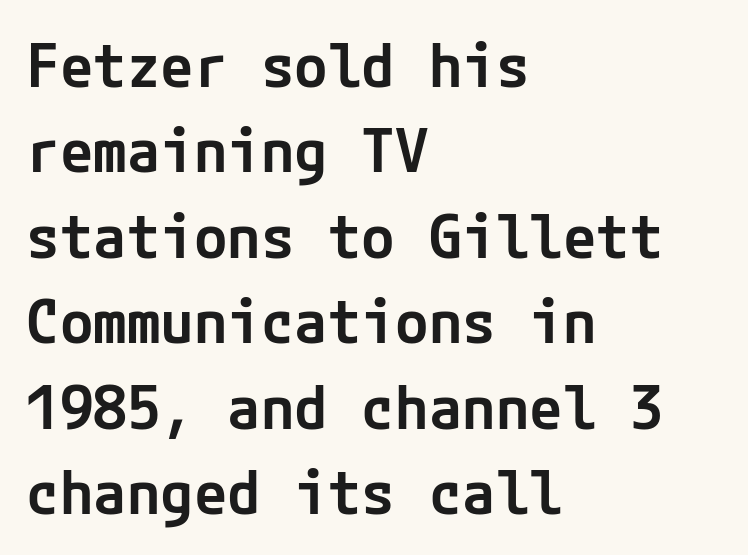
The axis of the letterforms is exactly vertical. Font category for this specimen: sans-serif. Tracking value appears to be zero — textbook default spacing. The line-height multiplier appears to be the usual default. Notice how the passage keeps a crisp vertical edge on the left only.
